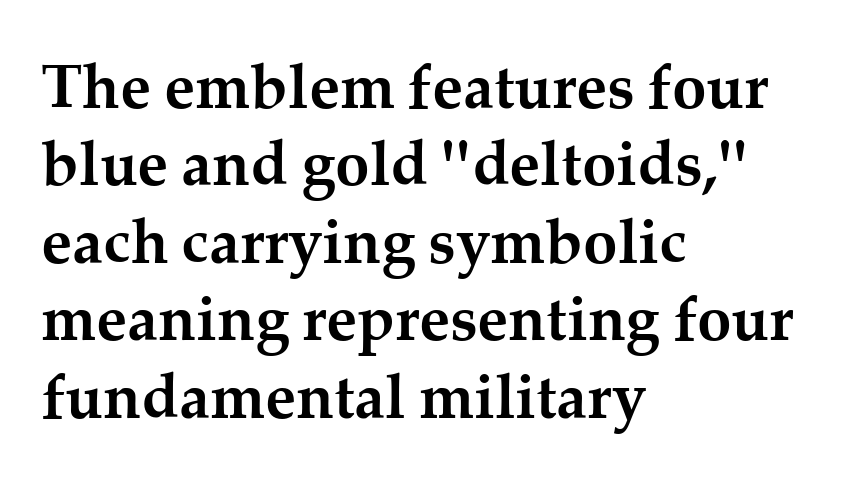
Underline: absent. Regular leading. The letters stand straight up with perfectly vertical stems. Old-style or modern, the face here clearly has serifs. Notice how thick the strokes are: this is what a full bold looks like. Characters follow at the spacing the type designer built in.
